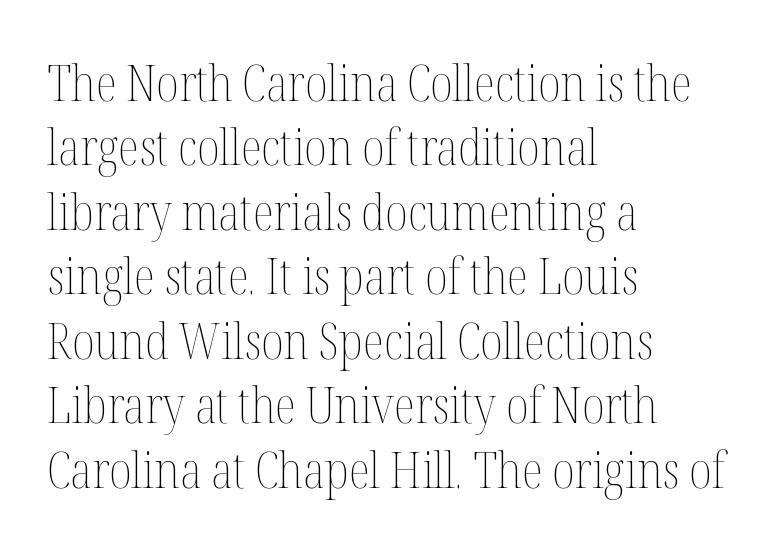
Q: Is the text bold? A: No.
Q: Is the text italic (slanted)? A: No, it is upright.
Q: Is the text underlined? A: No.
Q: How is the paragraph aligned? A: Left-aligned.
Q: Is the spacing between letters normal or unusually wide? A: Normal.
Q: Is the spacing between lines tight, normal or loose? A: Normal.
Q: Width (condensed, normal, or wide)? A: Condensed.
Q: Stroke contrast? A: Medium.
Q: x-height? A: Medium.
Q: Monospaced? A: No.
